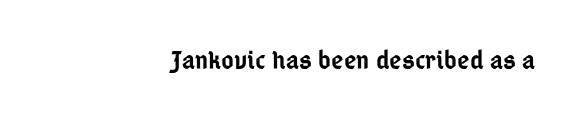
The letters stand straight up with perfectly vertical stems. Descenders are the only things crossing below the line. You could call the tracking neutral — neither tight nor loose. Firm but not heavy-handed strokes: this text is semibold. Where is the straight margin? On the right.
